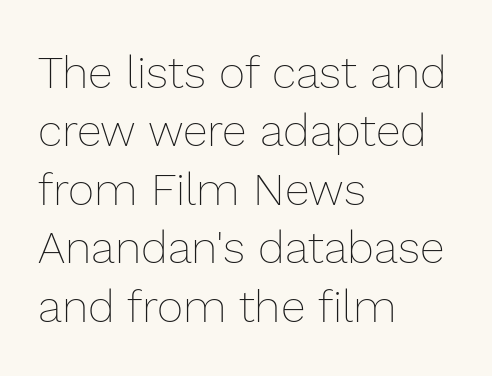
{"italic": "no", "bold": "no", "weight": "thin", "width": "normal", "x_height": "medium", "monospaced": "no", "underline": "no", "align": "left", "line_spacing": "normal", "line_spacing_ratio": 1.3, "letter_spacing": "normal", "letter_spacing_em": 0.0, "glyph_px": 45}
